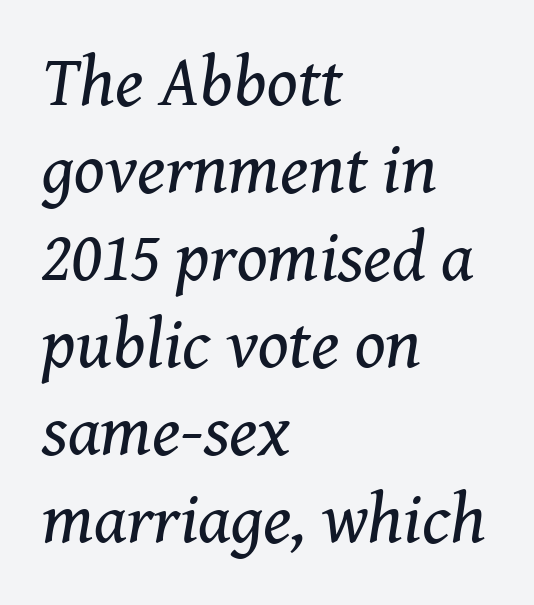
Q: Is the text bold? A: No.
Q: Is the text italic (slanted)? A: Yes, it leans right by about 8 degrees.
Q: Is the typeface a serif or a sans-serif typeface? A: Serif.
Q: Is the text underlined? A: No.
Q: How is the paragraph aligned? A: Left-aligned.
Q: Is the spacing between letters normal or unusually wide? A: Normal.
Q: Width (condensed, normal, or wide)? A: Normal.
Q: Stroke contrast? A: Medium.
Q: x-height? A: Medium.
Q: Monospaced? A: No.
